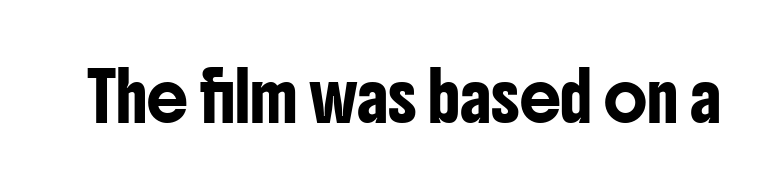
The image shows 46 px condensed sans-serif type, upright; set normal letter spacing, not underlined; low stroke contrast and a medium x-height.
